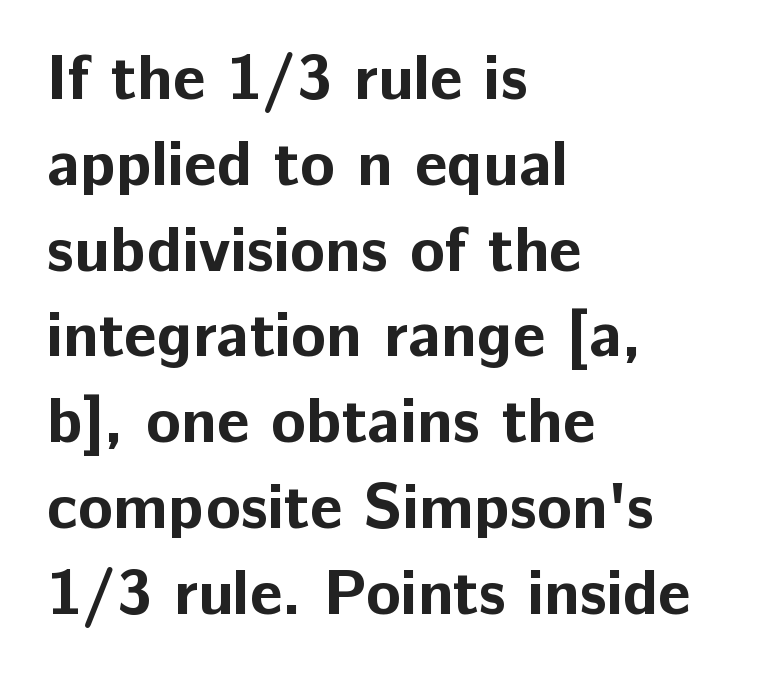
{"serif": "no", "italic": "no", "bold": "yes", "weight": "bold", "width": "normal", "stroke_contrast": "low", "x_height": "medium", "monospaced": "no", "underline": "no", "align": "left", "line_spacing": "normal", "line_spacing_ratio": 1.34, "letter_spacing": "normal", "letter_spacing_em": 0.0, "glyph_px": 64}
